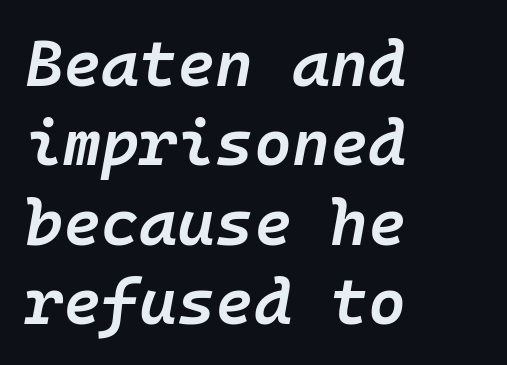
{"italic": "yes", "lean": "right", "slant_degrees": 10, "bold": "semi", "weight": "semibold", "width": "normal", "stroke_contrast": "low", "x_height": "medium", "monospaced": "yes", "underline": "no", "align": "left", "line_spacing_ratio": 1.22, "letter_spacing": "normal", "letter_spacing_em": 0.0, "glyph_px": 65}
